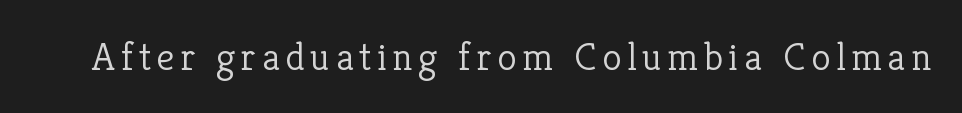
Q: Is the text bold? A: No.
Q: Is the text italic (slanted)? A: No, it is upright.
Q: Is the typeface a serif or a sans-serif typeface? A: Serif.
Q: Is the text underlined? A: No.
Q: Width (condensed, normal, or wide)? A: Normal.
Q: Stroke contrast? A: Low.
Q: x-height? A: Medium.
Q: Monospaced? A: No.
